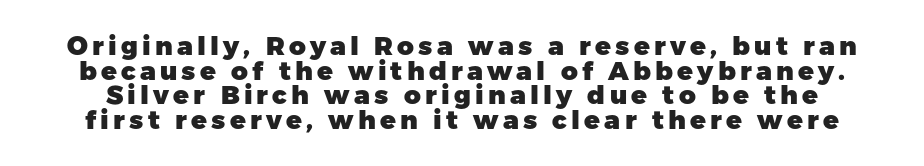
{"italic": "no", "bold": "yes", "underline": "no", "line_spacing": "tight", "line_spacing_ratio": 0.95, "glyph_px": 26}
